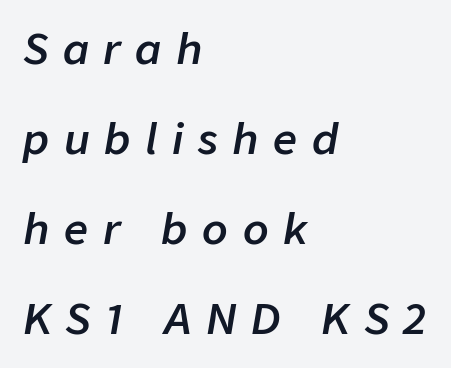
Q: Is the text bold? A: Semi-bold.
Q: Is the text italic (slanted)? A: Yes, it leans right by about 9 degrees.
Q: Is the text underlined? A: No.
Q: How is the paragraph aligned? A: Left-aligned.
Q: Is the spacing between letters normal or unusually wide? A: Unusually wide.
Q: Is the spacing between lines tight, normal or loose? A: Loose.
Q: Width (condensed, normal, or wide)? A: Normal.
Q: Stroke contrast? A: Low.
Q: x-height? A: Medium.
Q: Monospaced? A: No.
